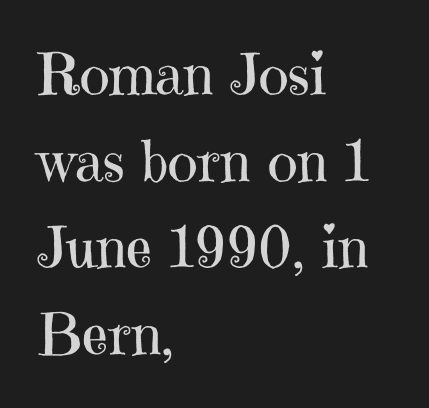
Q: Is the text bold? A: No.
Q: Is the text italic (slanted)? A: No, it is upright.
Q: Is the typeface a serif or a sans-serif typeface? A: Serif.
Q: Is the text underlined? A: No.
Q: How is the paragraph aligned? A: Left-aligned.
Q: Is the spacing between letters normal or unusually wide? A: Normal.
Q: Is the spacing between lines tight, normal or loose? A: Normal.
Q: Width (condensed, normal, or wide)? A: Normal.
Q: Stroke contrast? A: High.
Q: x-height? A: Medium.
Q: Monospaced? A: No.
